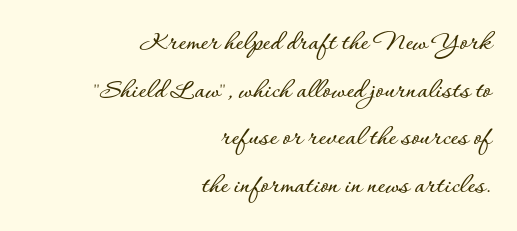
{"width": "normal", "stroke_contrast": "low", "x_height": "small", "monospaced": "no", "underline": "no", "align": "right", "line_spacing": "normal", "line_spacing_ratio": 1.64, "letter_spacing": "normal", "letter_spacing_em": 0.0, "glyph_px": 29}
